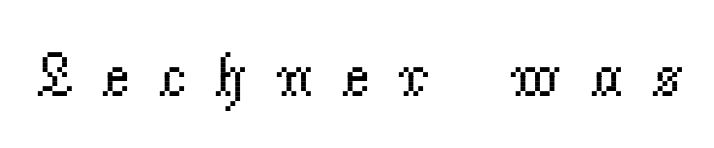
The image shows 63 px regular-weight serif type, upright; set unusually wide letter spacing (+0.43 em), not underlined; low stroke contrast and a small x-height.
